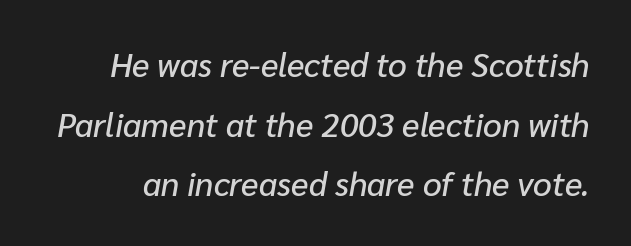
The image shows 33 px text type, italic (leaning right); set line spacing 1.81x, normal letter spacing, not underlined; low stroke contrast and a medium x-height.
